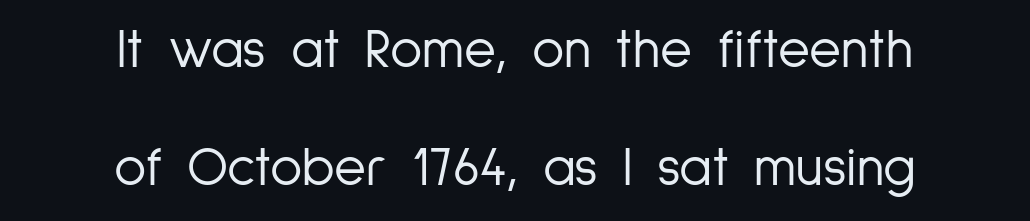
The image shows 55 px light, condensed sans-serif type, upright; set centered, loose line spacing (2.15x), normal letter spacing, not underlined; low stroke contrast and a medium x-height.
